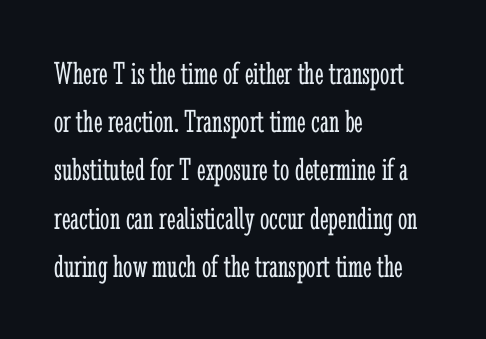
Nope, not italic — everything's standing straight. The letterforms sit shoulder to shoulder at normal distance. Character widths vary here, with narrow letters taking less room than wide ones. Stem width sits at or under what a default text font uses. Lines of text with bare space underneath.
